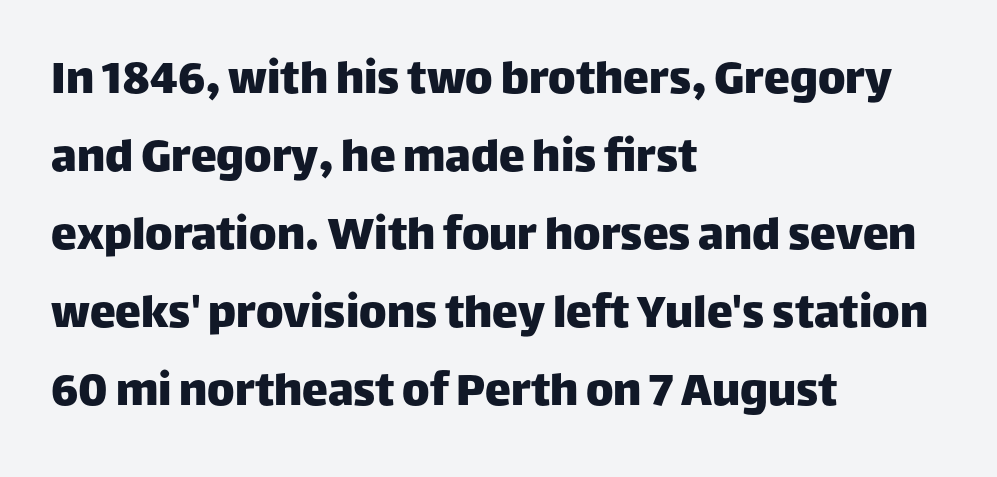
{"serif": "no", "italic": "no", "width": "normal", "stroke_contrast": "low", "x_height": "large", "monospaced": "no", "underline": "no", "align": "left", "line_spacing": "normal", "line_spacing_ratio": 1.5, "letter_spacing": "normal", "letter_spacing_em": 0.0, "glyph_px": 52}
